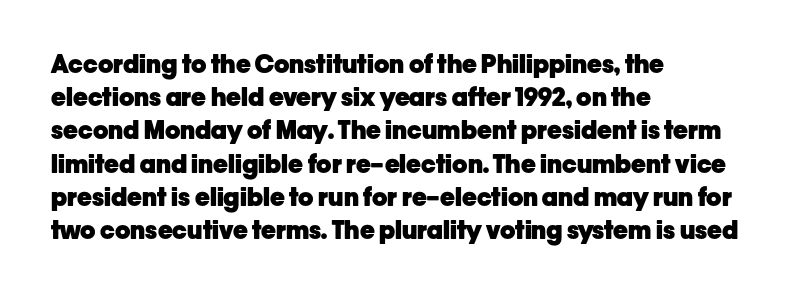
The image shows 25 px bold type, upright; set left-aligned, normal line spacing (1.33x), normal letter spacing, not underlined.
